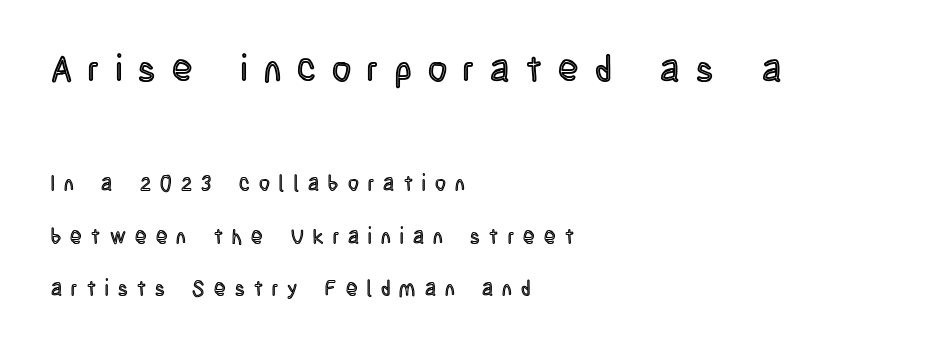
{"italic": "no", "width": "condensed", "x_height": "large", "monospaced": "no", "underline": "no", "align": "left", "line_spacing": "loose", "line_spacing_ratio": 2.5, "letter_spacing": "wide", "letter_spacing_em": 0.44, "larger_block": "first", "size_ratio": 1.76, "glyph_px": 37}
